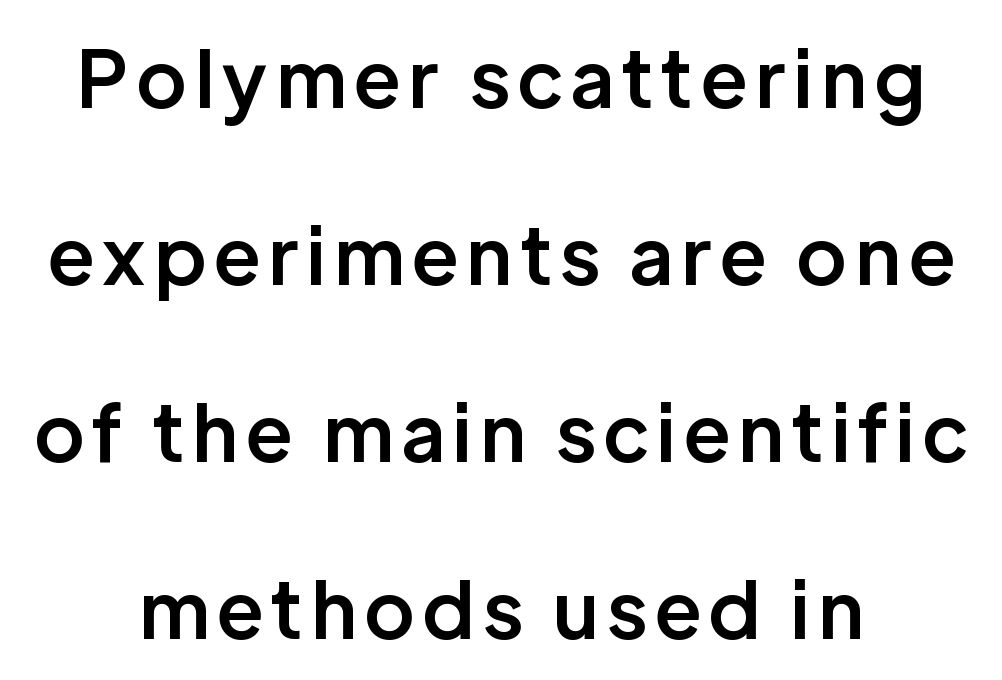
{"serif": "no", "italic": "no", "bold": "semi", "weight": "semibold", "width": "normal", "stroke_contrast": "low", "x_height": "medium", "monospaced": "no", "underline": "no", "align": "center", "line_spacing": "loose", "line_spacing_ratio": 2.24, "glyph_px": 79}
